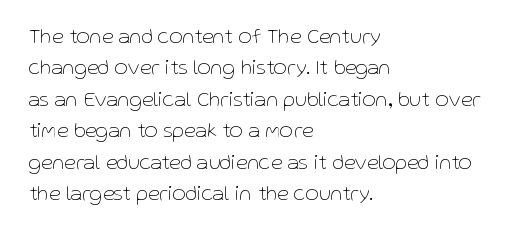
Q: Is the text bold? A: No.
Q: Is the text italic (slanted)? A: No, it is upright.
Q: Is the text underlined? A: No.
Q: How is the paragraph aligned? A: Left-aligned.
Q: Is the spacing between letters normal or unusually wide? A: Normal.
Q: Is the spacing between lines tight, normal or loose? A: Normal.
